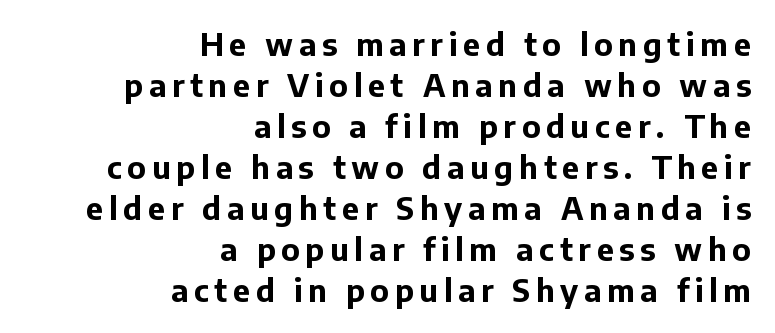
The image shows 31 px bold sans-serif type, upright; set right-aligned, normal line spacing (1.32x), not underlined; low stroke contrast and a medium x-height.
